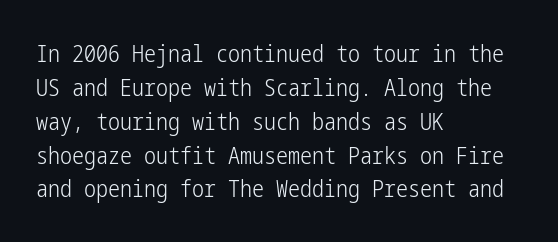
{"italic": "no", "bold": "no", "underline": "no", "align": "left", "line_spacing": "normal", "line_spacing_ratio": 1.41, "letter_spacing": "normal", "letter_spacing_em": 0.0, "glyph_px": 24}
